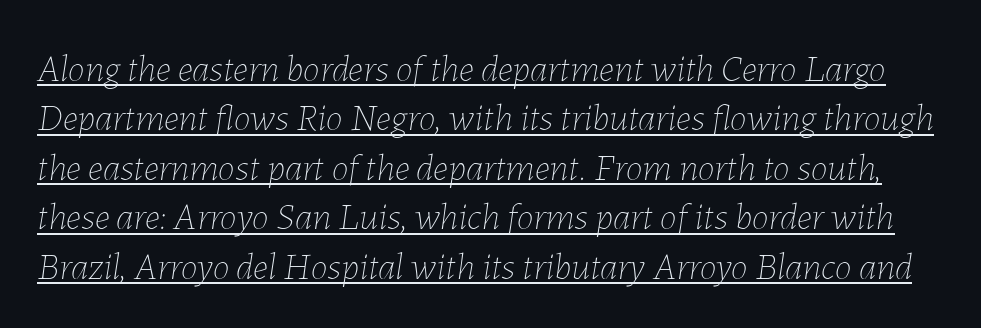
A normal amount of white space separates one row of letters from the next. A typesetter would call this proportional, since set widths differ per character. This sample uses an oblique cut, with every glyph tilted off the vertical. Is there an underline? Yes — a line sits under the letters.
